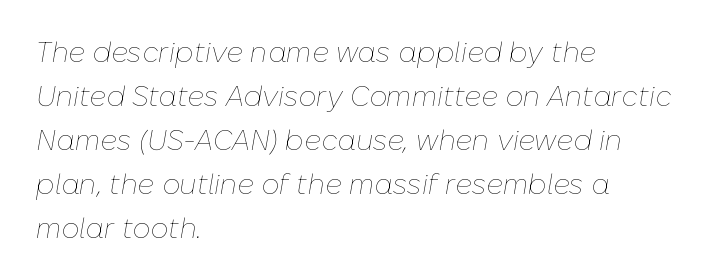
Q: Is the text bold? A: No.
Q: Is the text italic (slanted)? A: Yes, it leans right by about 10 degrees.
Q: Is the text underlined? A: No.
Q: How is the paragraph aligned? A: Left-aligned.
Q: Is the spacing between letters normal or unusually wide? A: Normal.
Q: Is the spacing between lines tight, normal or loose? A: Normal.
Q: Width (condensed, normal, or wide)? A: Normal.
Q: Stroke contrast? A: Low.
Q: x-height? A: Medium.
Q: Monospaced? A: No.
